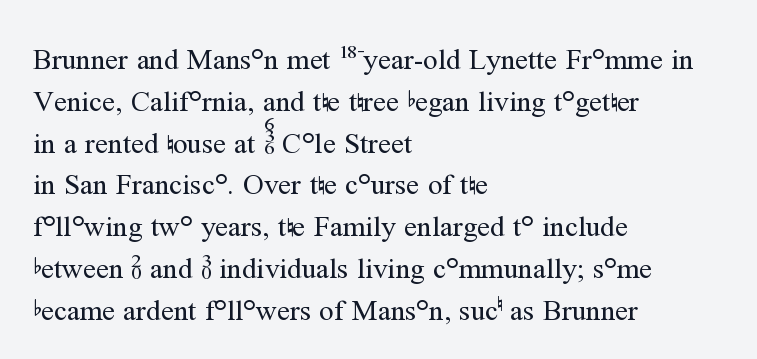
Bold? No — there's no thickening of the strokes. Check the space under the baseline: it is left empty. You could not count columns in this text — the font is proportionally spaced. Compared with a centered layout, this one pins lines to the left instead.
